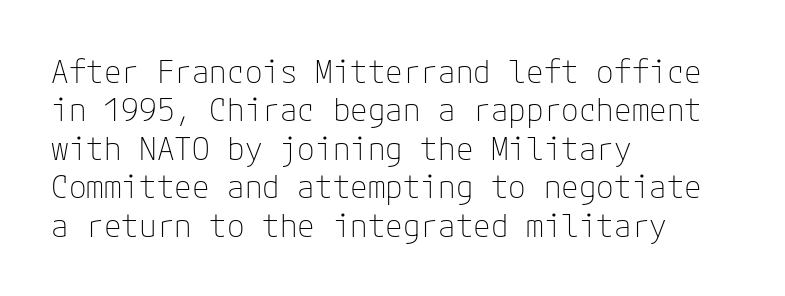
Q: Is the text bold? A: No.
Q: Is the text italic (slanted)? A: No, it is upright.
Q: Is the typeface a serif or a sans-serif typeface? A: Sans-serif.
Q: Is the text underlined? A: No.
Q: How is the paragraph aligned? A: Left-aligned.
Q: Is the spacing between letters normal or unusually wide? A: Normal.
Q: Width (condensed, normal, or wide)? A: Normal.
Q: Stroke contrast? A: Low.
Q: x-height? A: Medium.
